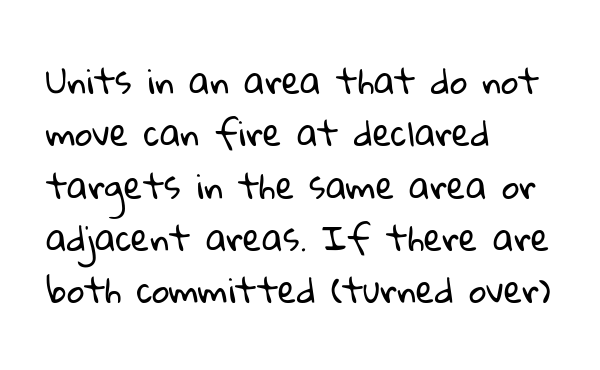
Q: Is the text bold? A: No.
Q: Is the typeface a serif or a sans-serif typeface? A: Sans-serif.
Q: Is the text underlined? A: No.
Q: How is the paragraph aligned? A: Left-aligned.
Q: Is the spacing between letters normal or unusually wide? A: Normal.
Q: Is the spacing between lines tight, normal or loose? A: Normal.
Q: Width (condensed, normal, or wide)? A: Normal.
Q: Stroke contrast? A: Low.
Q: x-height? A: Medium.
Q: Monospaced? A: No.
